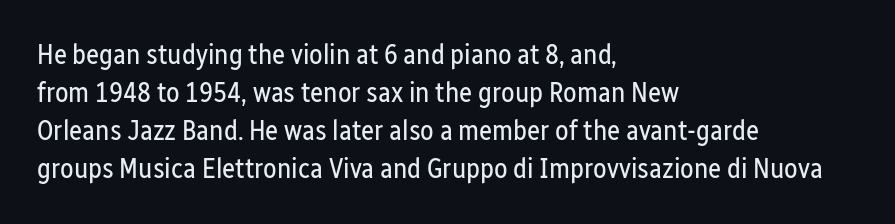
The image shows 28 px regular-weight, condensed sans-serif type, upright; set left-aligned, normal line spacing (1.36x), normal letter spacing, not underlined; low stroke contrast and a medium x-height.
